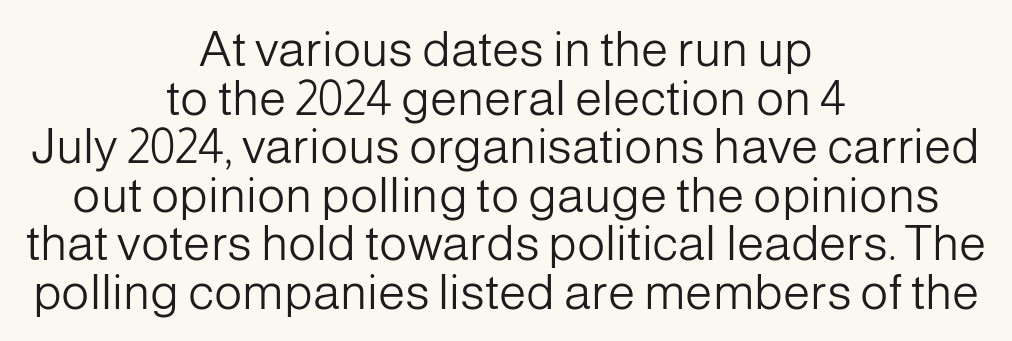
{"serif": "no", "italic": "no", "bold": "no", "weight": "light", "width": "normal", "stroke_contrast": "low", "x_height": "medium", "monospaced": "no", "underline": "no", "align": "center", "line_spacing": "tight", "line_spacing_ratio": 0.99, "letter_spacing": "normal", "letter_spacing_em": 0.0, "glyph_px": 49}
